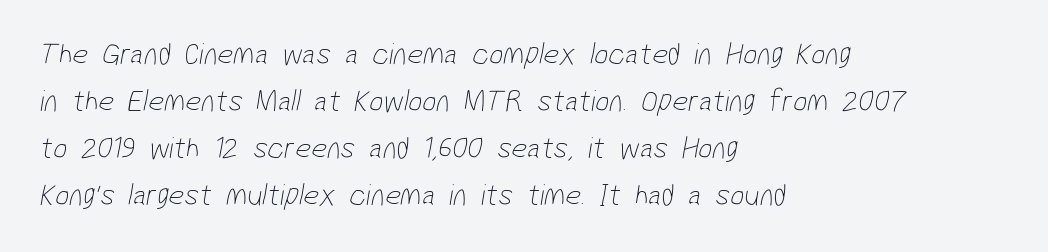
The image shows 31 px thin, condensed sans-serif type; set left-aligned, normal line spacing (1.52x), normal letter spacing, not underlined; low stroke contrast and a medium x-height.
